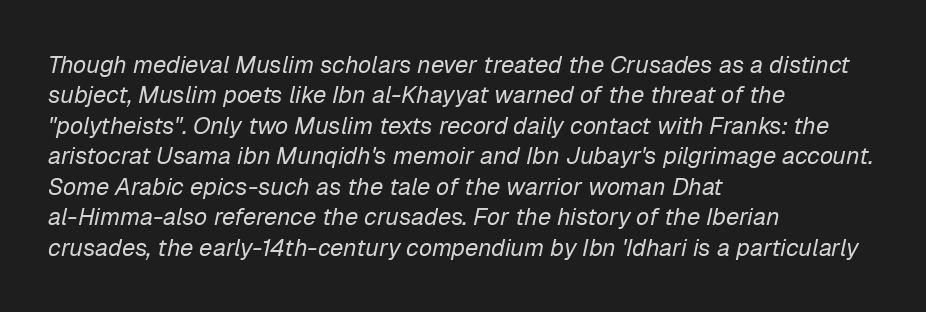
{"italic": "yes", "lean": "right", "slant_degrees": 12, "bold": "no", "underline": "no", "align": "left", "line_spacing": "normal", "line_spacing_ratio": 1.27, "letter_spacing": "normal", "letter_spacing_em": 0.0, "glyph_px": 24}
